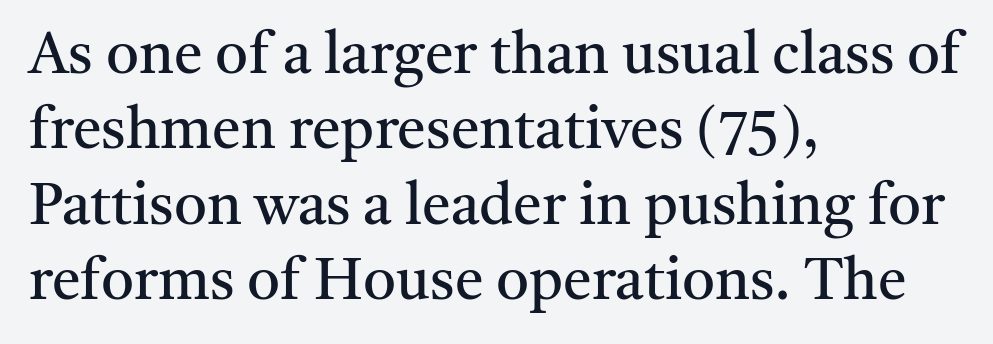
The image shows 58 px regular-weight serif type, upright; set left-aligned, normal line spacing (1.3x), normal letter spacing, not underlined; medium stroke contrast and a medium x-height.
